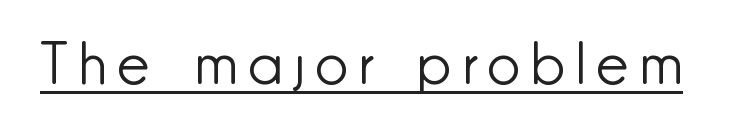
Like a heading marked for emphasis, these lines bear an underscore. Summary of weight: not heavy and not bold. Does the lettering tilt? It doesn't — this is upright. The passage shown is typed in a proportional face where columns would drift.
